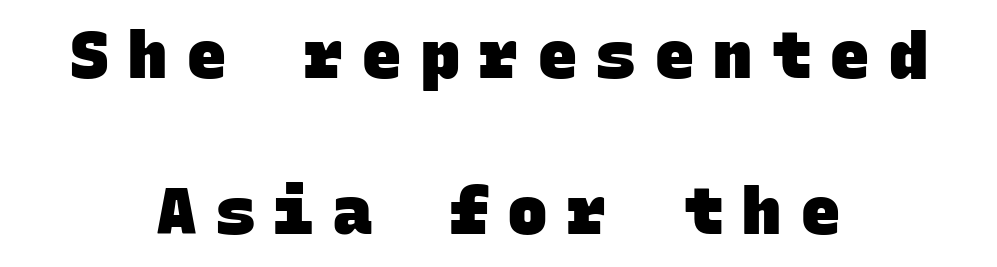
The image shows 65 px heavy sans-serif type, monospaced; set centered, loose line spacing (2.4x), unusually wide letter spacing (+0.3 em), not underlined; low stroke contrast and a large x-height.
